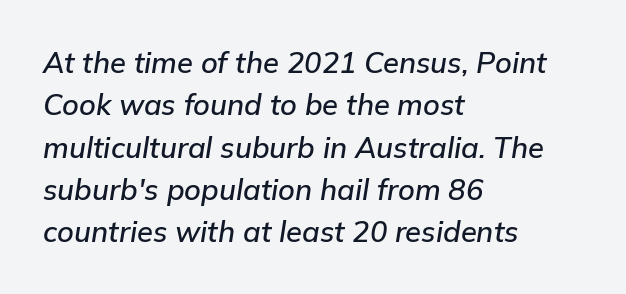
The image shows 29 px text type, italic (leaning right); set left-aligned, normal line spacing (1.46x), normal letter spacing, not underlined; low stroke contrast and a medium x-height.
